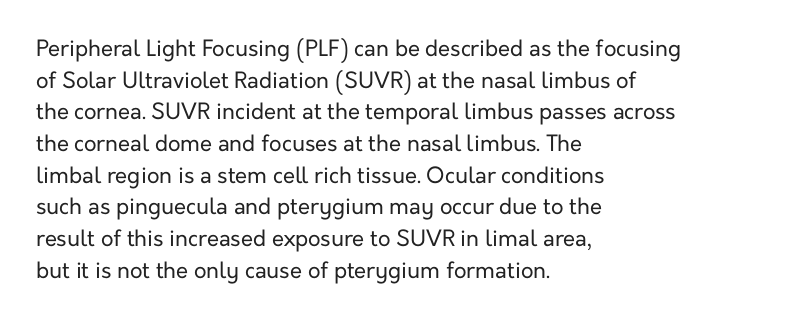
Q: Is the text bold? A: No.
Q: Is the text italic (slanted)? A: No, it is upright.
Q: Is the text underlined? A: No.
Q: How is the paragraph aligned? A: Left-aligned.
Q: Is the spacing between letters normal or unusually wide? A: Normal.
Q: Is the spacing between lines tight, normal or loose? A: Normal.
